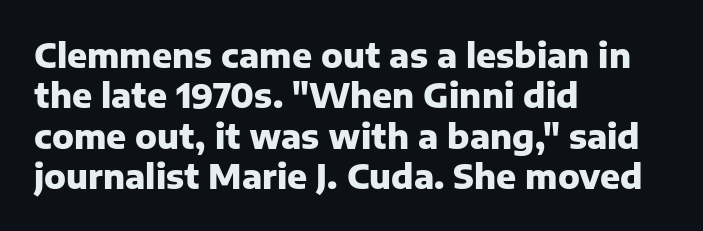
Q: Is the text bold? A: Yes.
Q: Is the text italic (slanted)? A: No, it is upright.
Q: Is the typeface a serif or a sans-serif typeface? A: Sans-serif.
Q: Is the text underlined? A: No.
Q: How is the paragraph aligned? A: Left-aligned.
Q: Is the spacing between letters normal or unusually wide? A: Normal.
Q: Width (condensed, normal, or wide)? A: Normal.
Q: Stroke contrast? A: Low.
Q: x-height? A: Medium.
Q: Monospaced? A: No.
